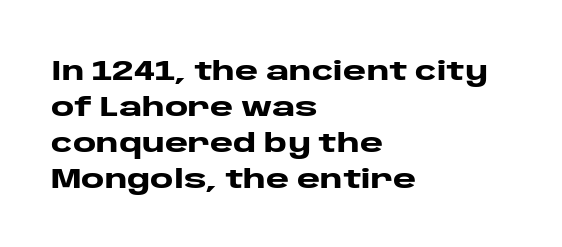
{"serif": "no", "italic": "no", "bold": "yes", "weight": "heavy", "width": "wide", "stroke_contrast": "low", "x_height": "large", "monospaced": "no", "underline": "no", "align": "left", "line_spacing": "normal", "line_spacing_ratio": 1.28, "letter_spacing": "normal", "letter_spacing_em": 0.0, "glyph_px": 28}
